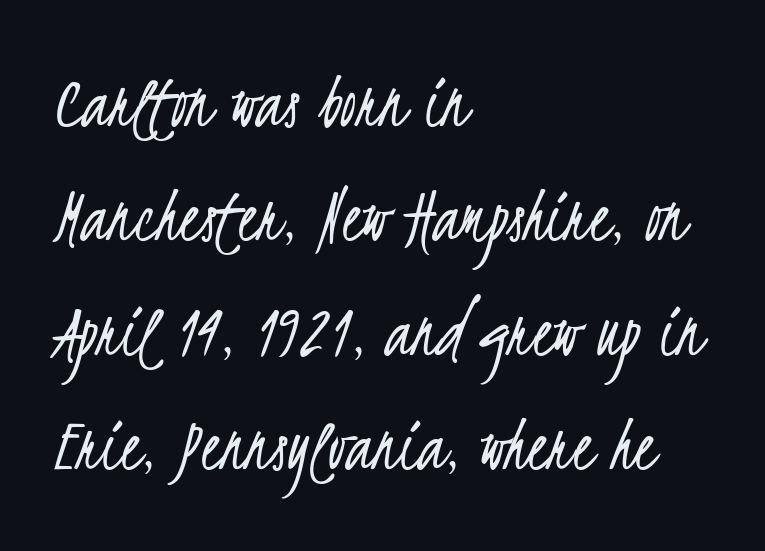
The image shows 80 px light, condensed sans-serif type; set left-aligned, normal line spacing (1.43x), normal letter spacing, not underlined; low stroke contrast and a small x-height.
